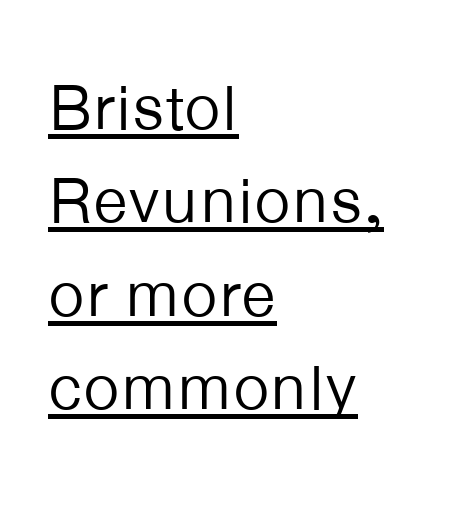
Leading matches the norm, producing a regular column. The horizontal fit of the characters is conventional and even. The face used here is proportionally spaced, like ordinary book or web type. Does the lettering tilt? It doesn't — this is upright.
